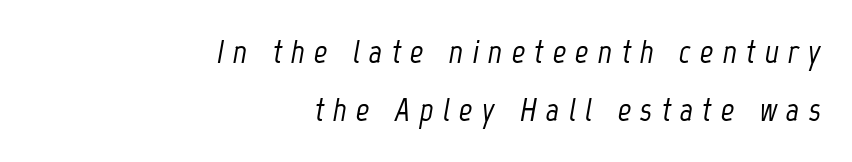
The image shows 33 px condensed type, italic (leaning right); set right-aligned, line spacing 1.77x, unusually wide letter spacing (+0.28 em), not underlined; low stroke contrast and a medium x-height.
